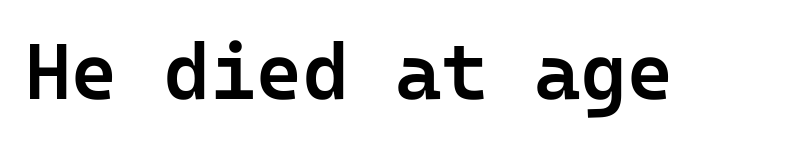
In terms of weight, the rendering is demibold, just under bold. Just letters on the line, the space beneath them empty. The specimen reads as upright at a glance. Observe the ordinary spacing: letters are neighbours, not strangers. The typeface chosen for these lines omits serifs.
